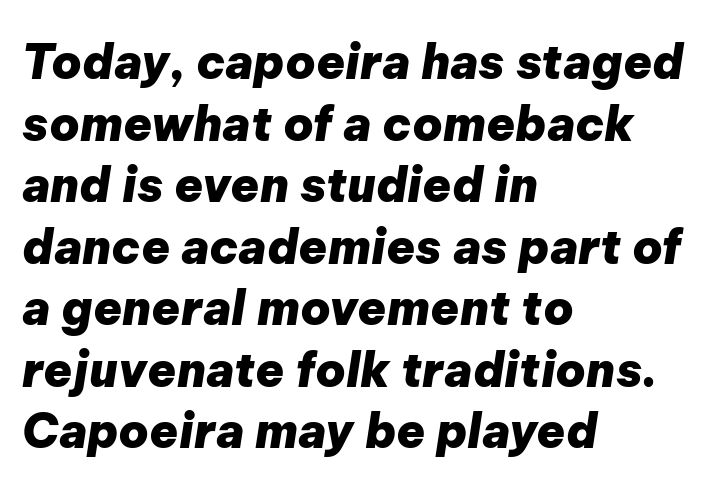
{"italic": "yes", "lean": "right", "slant_degrees": 9, "bold": "yes", "weight": "heavy", "width": "normal", "stroke_contrast": "low", "x_height": "medium", "monospaced": "no", "underline": "no", "align": "left", "line_spacing": "normal", "line_spacing_ratio": 1.31, "letter_spacing": "normal", "letter_spacing_em": 0.0, "glyph_px": 47}
